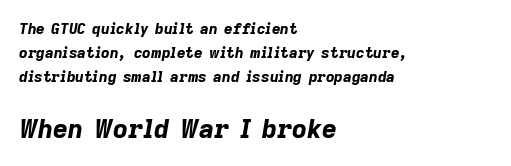
Nothing unusual about the tracking: characters are spaced as the font intends. Horizontally, the lines are justified to the leading edge only. One glance says typical: line gaps are just what's usual. In this sample the second text group is rendered at the bigger scale. Its strokes are broad and dark, the hallmark of bold type. Honestly, there is no underline to notice here at all.
